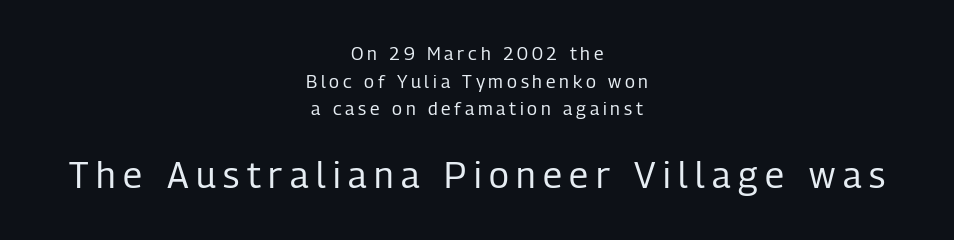
If you folded the block vertically in half, each line would mirror itself in length. Every character sits straight up, as roman type does. This layout puts the modest block above and the oversized block below. Each stroke keeps to a modest, everyday thickness or less. The line texture is sparse and dotted thanks to wide tracking.
